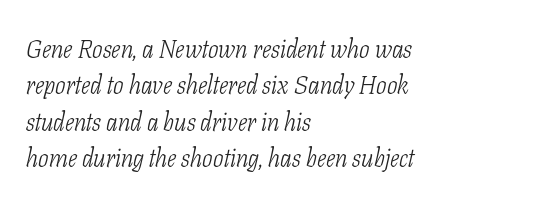
Q: Is the text bold? A: No.
Q: Is the text italic (slanted)? A: Yes, it leans right by about 11 degrees.
Q: Is the text underlined? A: No.
Q: How is the paragraph aligned? A: Left-aligned.
Q: Is the spacing between letters normal or unusually wide? A: Normal.
Q: Is the spacing between lines tight, normal or loose? A: Normal.
